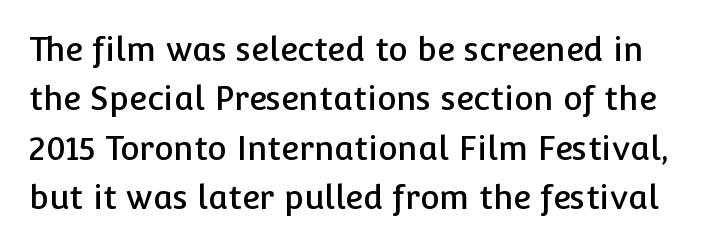
Q: Is the text italic (slanted)? A: No, it is upright.
Q: Is the typeface a serif or a sans-serif typeface? A: Sans-serif.
Q: Is the text underlined? A: No.
Q: Is the spacing between letters normal or unusually wide? A: Normal.
Q: Is the spacing between lines tight, normal or loose? A: Normal.
Q: Width (condensed, normal, or wide)? A: Normal.
Q: Stroke contrast? A: Low.
Q: x-height? A: Medium.
Q: Monospaced? A: No.
